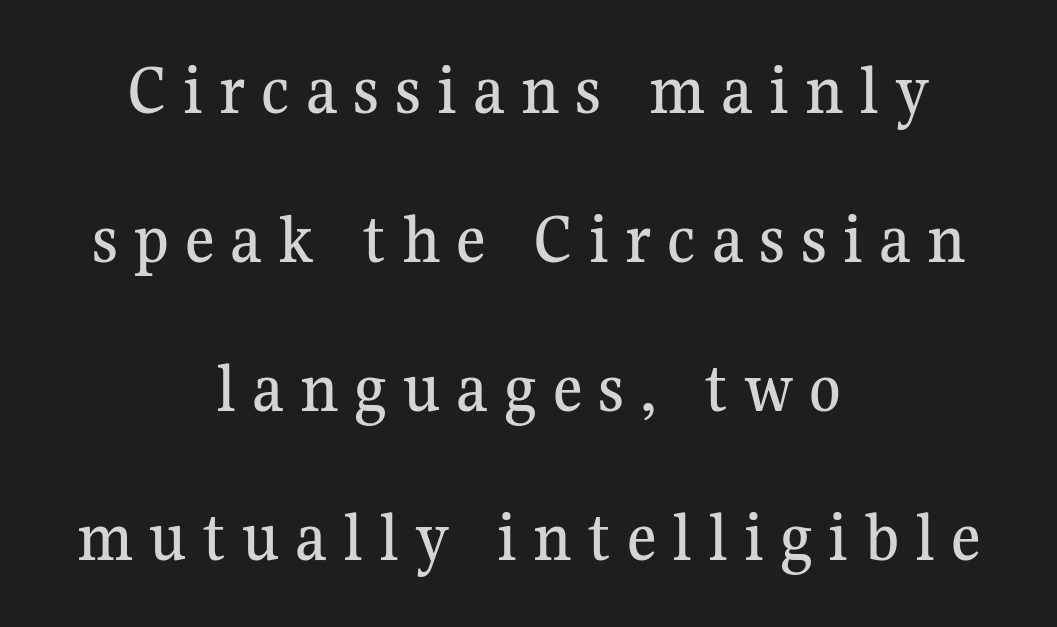
Vertical strokes here are truly vertical. Is this a sans? No — the strokes have serifs. Think of a printed novel: that variable character pitch is what you see here. A typesetter would call this heavily tracked-out type. Each new line begins a long way beneath the previous one.
